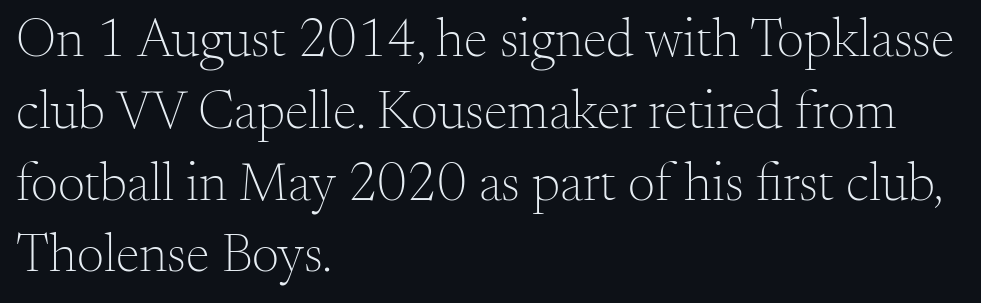
Horizontal alignment here is leftward, the default for most running prose. The passage shown has conventional tracking throughout. Stroke mass is kept to a normal reading level or below. Unmarked baselines from the first word to the last. Does the type have serifs? Yes, each stem ends in a small foot.
